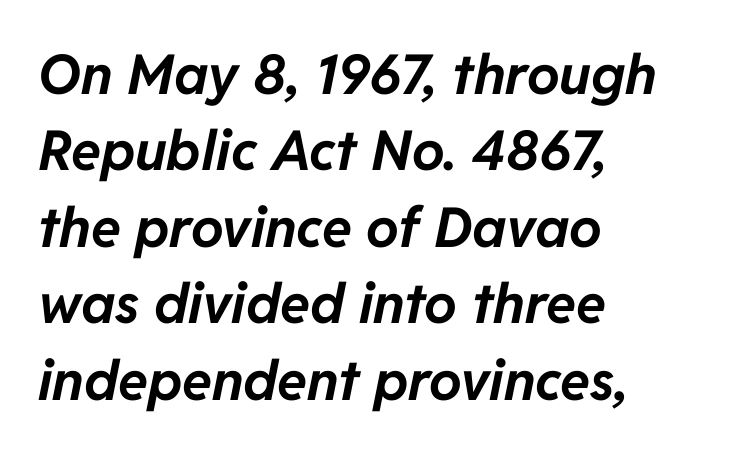
{"italic": "yes", "lean": "right", "slant_degrees": 11, "bold": "yes", "weight": "bold", "width": "normal", "stroke_contrast": "low", "x_height": "medium", "monospaced": "no", "underline": "no", "align": "left", "line_spacing": "normal", "line_spacing_ratio": 1.39, "letter_spacing": "normal", "letter_spacing_em": 0.0, "glyph_px": 55}
